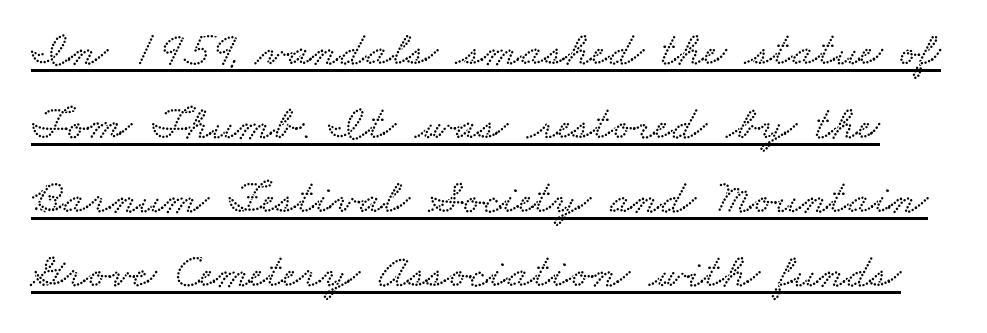
The image shows 48 px wide type; set normal line spacing (1.54x), normal letter spacing, underlined; low stroke contrast and a small x-height.
